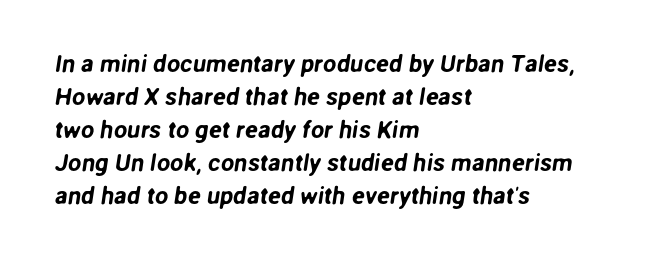
The image shows 24 px text type; set left-aligned, normal line spacing (1.37x), normal letter spacing, not underlined.
